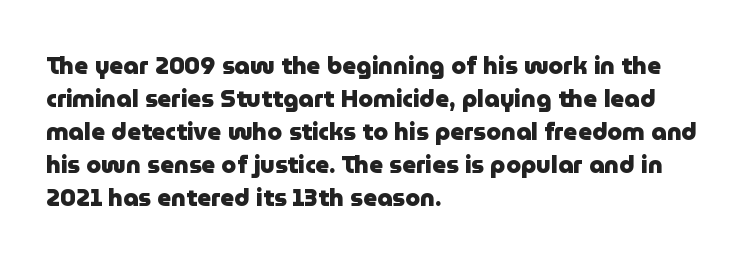
{"italic": "no", "bold": "yes", "underline": "no", "align": "left", "line_spacing": "normal", "line_spacing_ratio": 1.37, "letter_spacing": "normal", "letter_spacing_em": 0.0, "glyph_px": 24}
